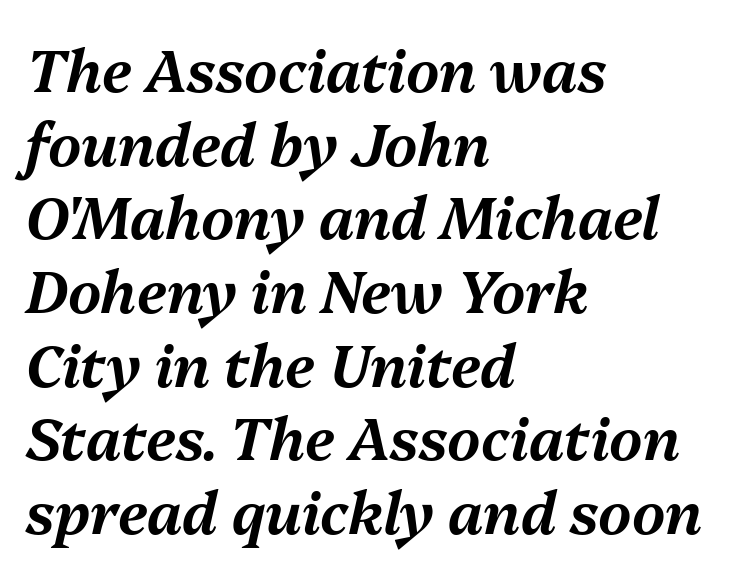
Q: Is the text italic (slanted)? A: Yes, it leans right by about 13 degrees.
Q: Is the text underlined? A: No.
Q: How is the paragraph aligned? A: Left-aligned.
Q: Is the spacing between letters normal or unusually wide? A: Normal.
Q: Is the spacing between lines tight, normal or loose? A: Normal.
Q: Width (condensed, normal, or wide)? A: Normal.
Q: Stroke contrast? A: Medium.
Q: x-height? A: Medium.
Q: Monospaced? A: No.
